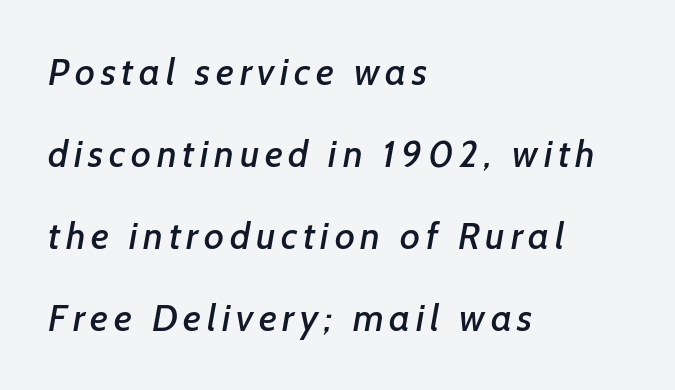
A bare baseline throughout the passage. Line spacing here is loose. Note: no serifs on the glyphs. Horizontally, the lines are justified to the leading edge only. The letters advance in unequal steps, a hallmark of proportional type.
